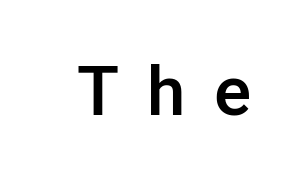
Every letter is mildly thick-stroked: semibold rather than bold. Beneath every word, the page is bare. Italic: no, the glyphs are upright roman. Here the glyphs are tracked loosely, breaking word shapes into spaced letters. Spacing verdict: proportional, widths tailored to each character.
